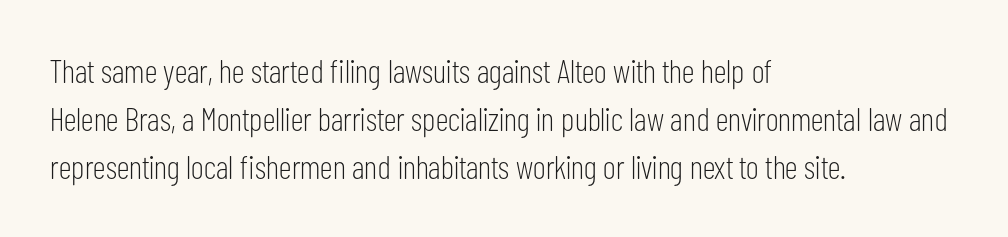
Q: Is the text bold? A: No.
Q: Is the text italic (slanted)? A: No, it is upright.
Q: Is the typeface a serif or a sans-serif typeface? A: Sans-serif.
Q: Is the text underlined? A: No.
Q: How is the paragraph aligned? A: Left-aligned.
Q: Is the spacing between letters normal or unusually wide? A: Normal.
Q: Is the spacing between lines tight, normal or loose? A: Normal.
Q: Width (condensed, normal, or wide)? A: Condensed.
Q: Stroke contrast? A: Low.
Q: x-height? A: Medium.
Q: Monospaced? A: No.
